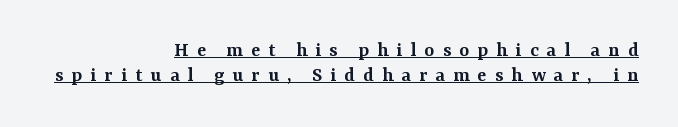
Q: Is the text bold? A: Semi-bold.
Q: Is the text italic (slanted)? A: No, it is upright.
Q: Is the text underlined? A: Yes.
Q: How is the paragraph aligned? A: Right-aligned.
Q: Is the spacing between letters normal or unusually wide? A: Unusually wide.
